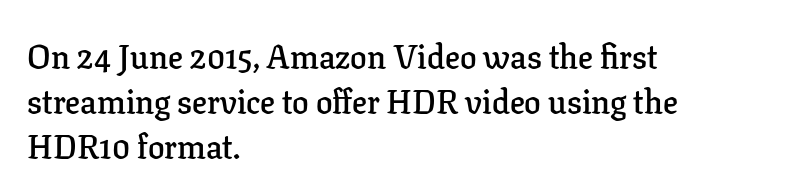
Q: Is the text bold? A: Semi-bold.
Q: Is the text italic (slanted)? A: No, it is upright.
Q: Is the typeface a serif or a sans-serif typeface? A: Serif.
Q: Is the text underlined? A: No.
Q: How is the paragraph aligned? A: Left-aligned.
Q: Is the spacing between letters normal or unusually wide? A: Normal.
Q: Is the spacing between lines tight, normal or loose? A: Normal.
Q: Width (condensed, normal, or wide)? A: Normal.
Q: Stroke contrast? A: Low.
Q: x-height? A: Medium.
Q: Monospaced? A: No.
